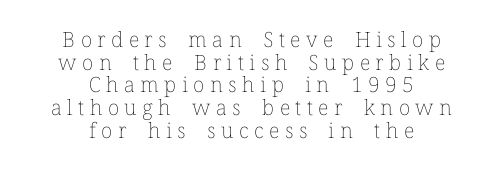
Q: Is the text bold? A: No.
Q: Is the text italic (slanted)? A: No, it is upright.
Q: Is the text underlined? A: No.
Q: How is the paragraph aligned? A: Centered.
Q: Is the spacing between letters normal or unusually wide? A: Unusually wide.
Q: Is the spacing between lines tight, normal or loose? A: Tight.
